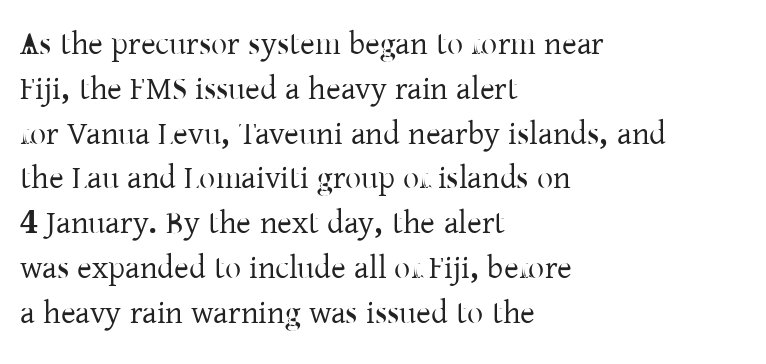
The image shows 32 px serif type, upright; set left-aligned, normal line spacing (1.4x), normal letter spacing, not underlined; low stroke contrast and a medium x-height.
